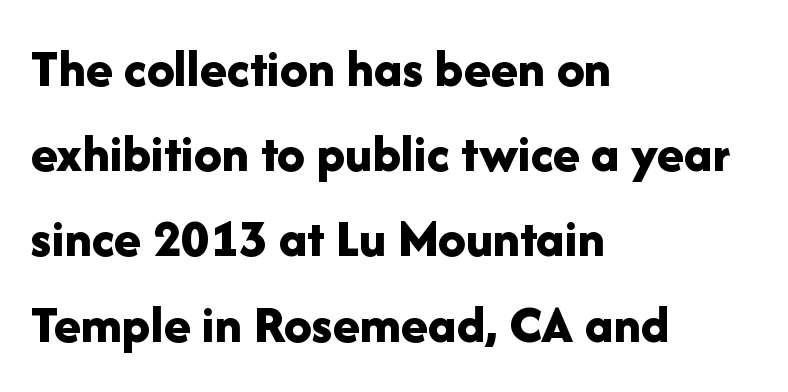
Q: Is the text bold? A: Yes.
Q: Is the text italic (slanted)? A: No, it is upright.
Q: Is the typeface a serif or a sans-serif typeface? A: Sans-serif.
Q: Is the text underlined? A: No.
Q: How is the paragraph aligned? A: Left-aligned.
Q: Is the spacing between letters normal or unusually wide? A: Normal.
Q: Is the spacing between lines tight, normal or loose? A: Normal.
Q: Width (condensed, normal, or wide)? A: Normal.
Q: Stroke contrast? A: Low.
Q: x-height? A: Medium.
Q: Monospaced? A: No.
